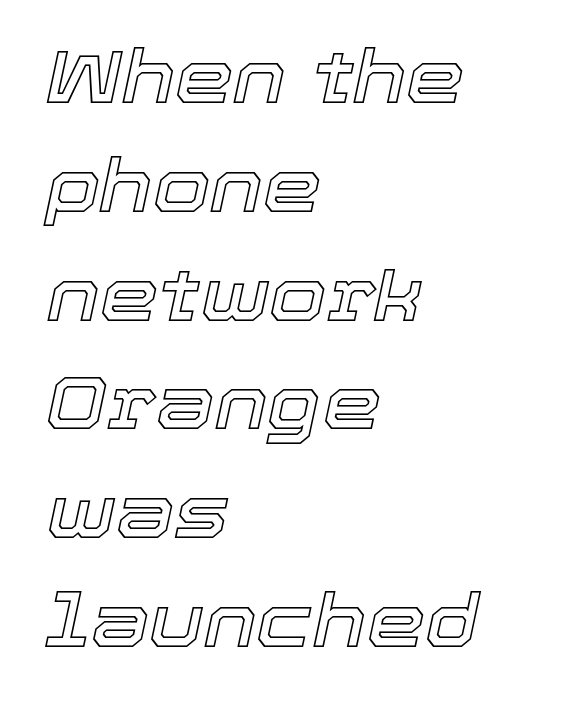
{"italic": "yes", "lean": "right", "slant_degrees": 12, "width": "normal", "x_height": "medium", "monospaced": "no", "underline": "no", "align": "left", "line_spacing": "normal", "line_spacing_ratio": 1.47, "letter_spacing": "normal", "letter_spacing_em": 0.0, "glyph_px": 74}
